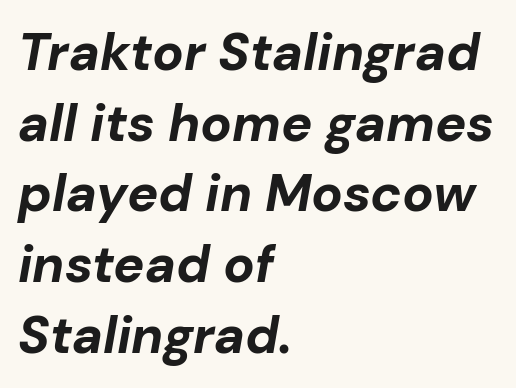
Q: Is the text bold? A: Yes.
Q: Is the text italic (slanted)? A: Yes, it leans right by about 10 degrees.
Q: Is the text underlined? A: No.
Q: How is the paragraph aligned? A: Left-aligned.
Q: Is the spacing between letters normal or unusually wide? A: Normal.
Q: Is the spacing between lines tight, normal or loose? A: Normal.
Q: Width (condensed, normal, or wide)? A: Normal.
Q: Stroke contrast? A: Low.
Q: x-height? A: Medium.
Q: Monospaced? A: No.
